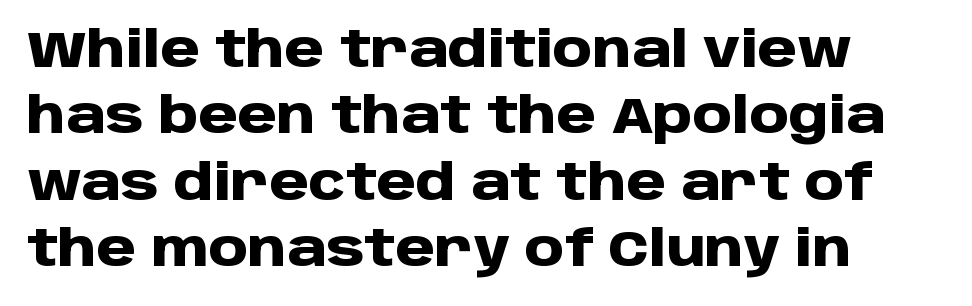
Interline gaps are of average width in this sample. The foot of each line stays bare and open. Is the type bold? Yes — the strokes are clearly thick and heavy. Rendered with straight, roman letterforms. The paragraph shown leans on its left margin. Tracking value appears to be zero — textbook default spacing.
